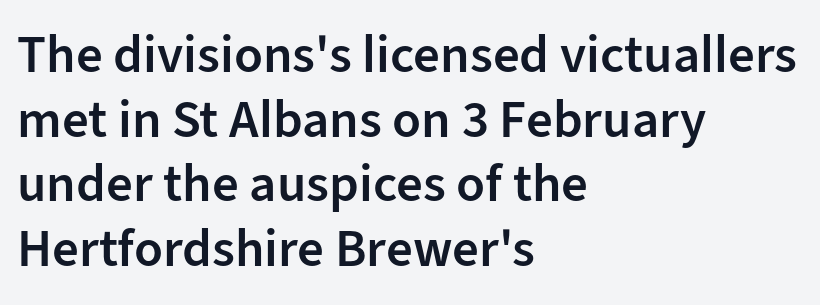
Q: Is the text bold? A: Semi-bold.
Q: Is the text italic (slanted)? A: No, it is upright.
Q: Is the typeface a serif or a sans-serif typeface? A: Sans-serif.
Q: Is the text underlined? A: No.
Q: How is the paragraph aligned? A: Left-aligned.
Q: Is the spacing between letters normal or unusually wide? A: Normal.
Q: Width (condensed, normal, or wide)? A: Normal.
Q: Stroke contrast? A: Low.
Q: x-height? A: Medium.
Q: Monospaced? A: No.
